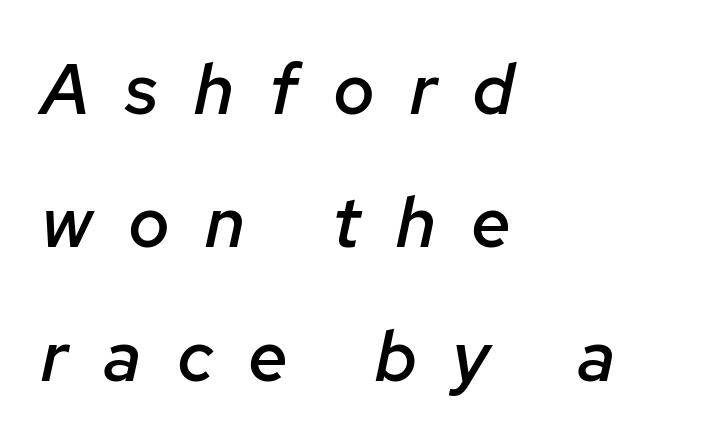
{"italic": "yes", "lean": "right", "slant_degrees": 12, "bold": "semi", "weight": "semibold", "width": "normal", "stroke_contrast": "low", "x_height": "medium", "monospaced": "no", "underline": "no", "align": "left", "line_spacing_ratio": 1.88, "letter_spacing": "wide", "letter_spacing_em": 0.5, "glyph_px": 71}
